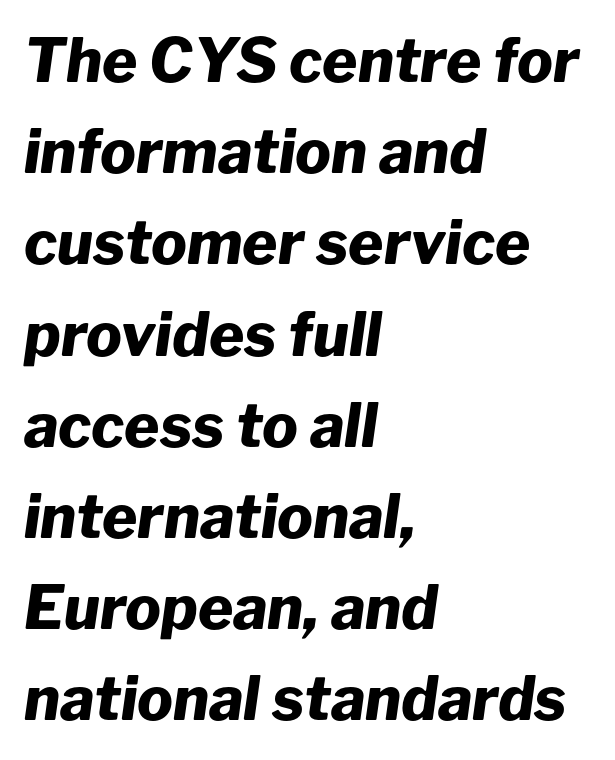
The image shows 60 px heavy type, italic (leaning right); set left-aligned, normal line spacing (1.52x), normal letter spacing, not underlined; low stroke contrast and a medium x-height.
